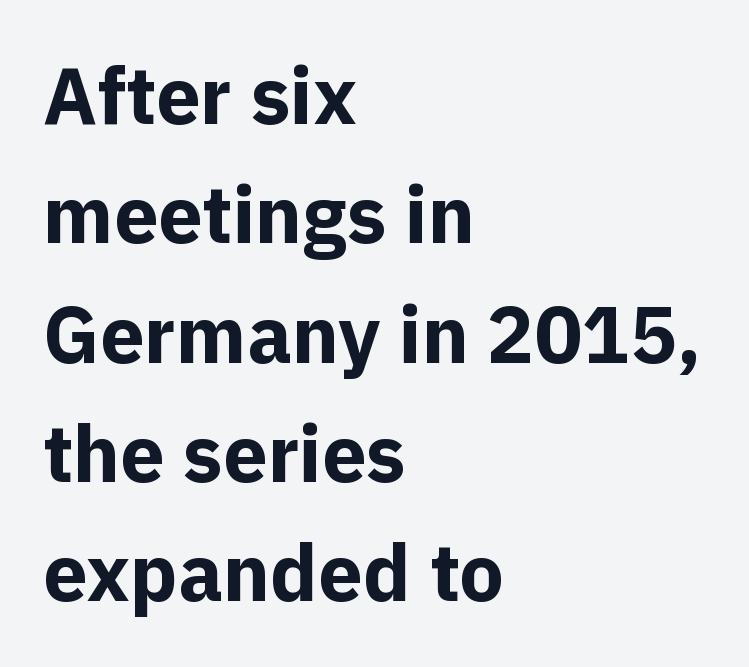
{"serif": "no", "italic": "no", "bold": "yes", "weight": "bold", "width": "normal", "x_height": "medium", "monospaced": "no", "underline": "no", "align": "left", "line_spacing": "normal", "line_spacing_ratio": 1.51, "letter_spacing": "normal", "letter_spacing_em": 0.0, "glyph_px": 79}
